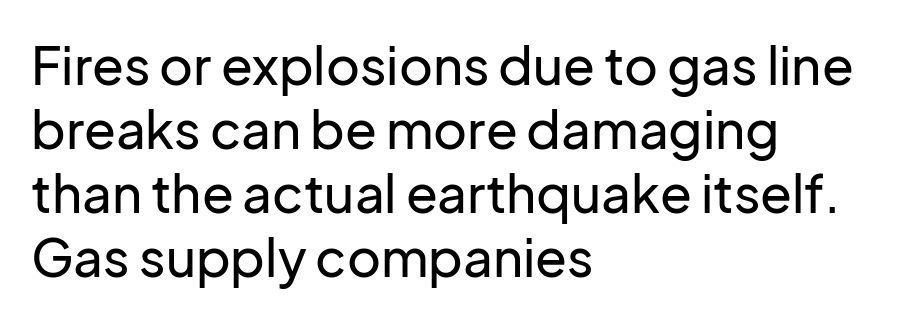
The image shows 52 px sans-serif type, upright; set left-aligned, line spacing 1.23x, normal letter spacing, not underlined; low stroke contrast and a medium x-height.
